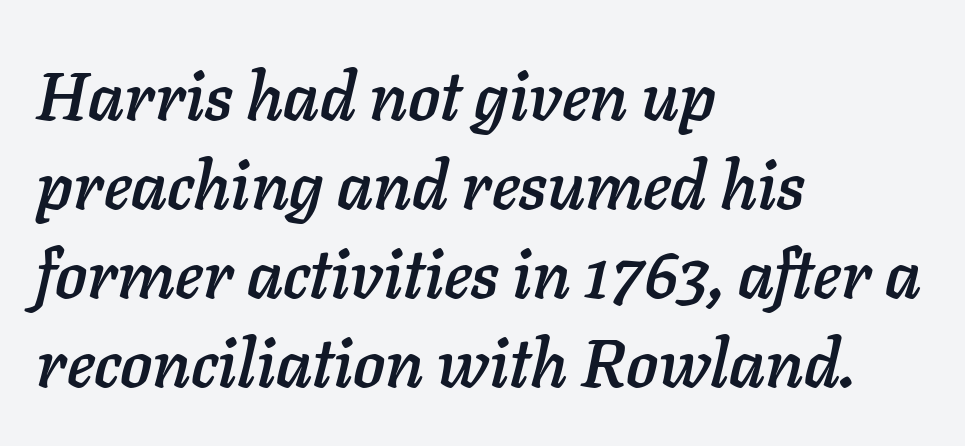
Q: Is the text italic (slanted)? A: Yes, it leans right by about 11 degrees.
Q: Is the text underlined? A: No.
Q: How is the paragraph aligned? A: Left-aligned.
Q: Is the spacing between letters normal or unusually wide? A: Normal.
Q: Is the spacing between lines tight, normal or loose? A: Normal.
Q: Width (condensed, normal, or wide)? A: Normal.
Q: Stroke contrast? A: Low.
Q: x-height? A: Medium.
Q: Monospaced? A: No.
